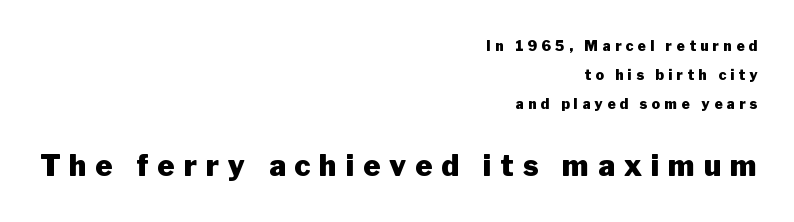
The image shows 29 px heavy sans-serif type, upright; set right-aligned, loose line spacing (2.07x), unusually wide letter spacing (+0.31 em), not underlined; the second (bottom) block is 2.07x larger; low stroke contrast and a medium x-height.
